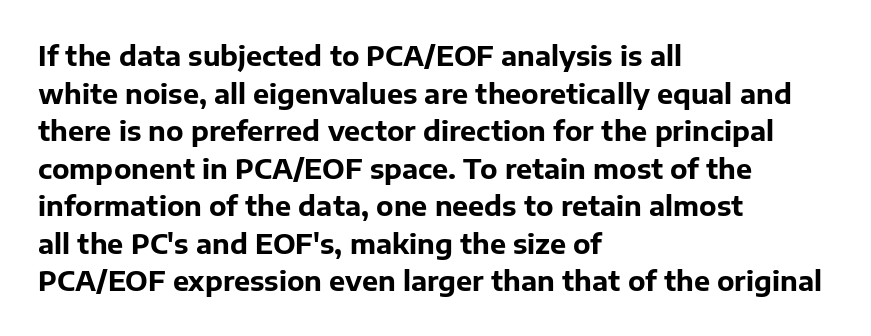
Q: Is the text bold? A: Yes.
Q: Is the text italic (slanted)? A: No, it is upright.
Q: Is the text underlined? A: No.
Q: How is the paragraph aligned? A: Left-aligned.
Q: Is the spacing between letters normal or unusually wide? A: Normal.
Q: Is the spacing between lines tight, normal or loose? A: Normal.
